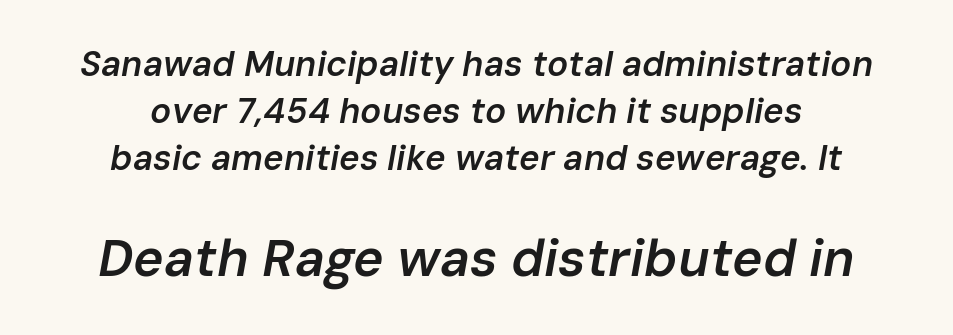
Honestly, there is no underline to notice here at all. Visually, the bottom section dominates because its glyphs are scaled up. Regular leading. Every row of glyphs is offset so its center matches the block's center. A fair bit of extra ink — the face is semibold, not bold.
